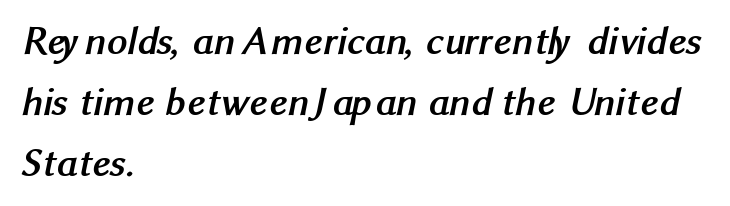
{"serif": "no", "bold": "yes", "weight": "semibold", "width": "normal", "stroke_contrast": "medium", "x_height": "medium", "monospaced": "no", "underline": "no", "align": "left", "line_spacing": "normal", "line_spacing_ratio": 1.52, "letter_spacing": "normal", "letter_spacing_em": 0.0, "glyph_px": 40}
